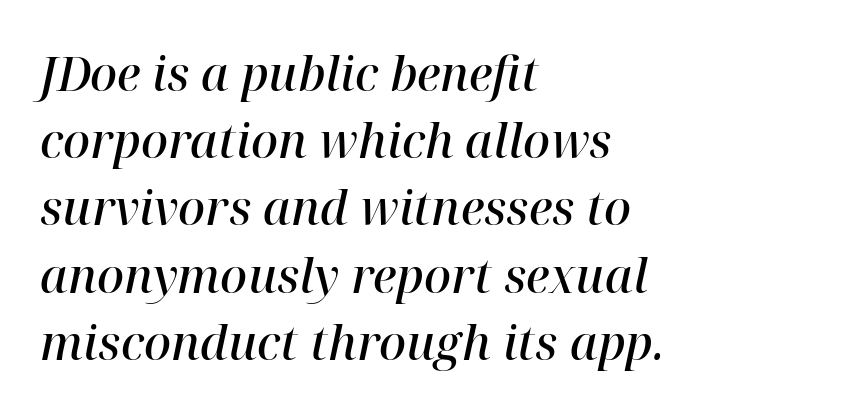
{"serif": "yes", "italic": "yes", "lean": "right", "slant_degrees": 12, "bold": "semi", "weight": "semibold", "width": "normal", "stroke_contrast": "high", "x_height": "medium", "monospaced": "no", "underline": "no", "align": "left", "line_spacing": "normal", "line_spacing_ratio": 1.43, "letter_spacing": "normal", "letter_spacing_em": 0.0, "glyph_px": 47}
